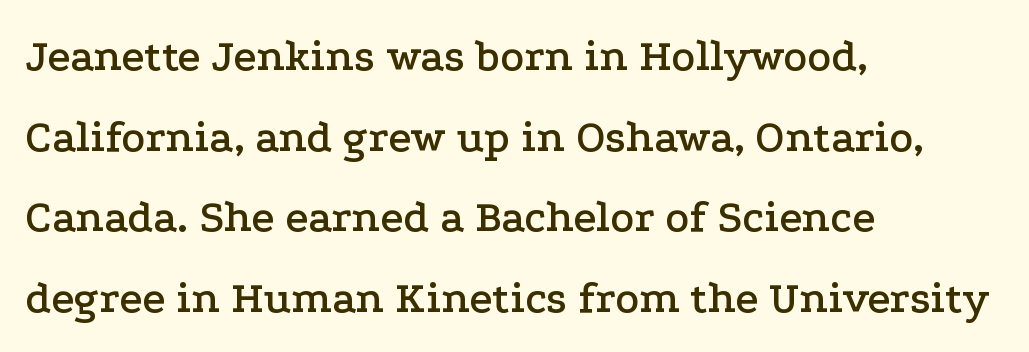
The image shows 45 px wide serif type, upright; set left-aligned, line spacing 1.79x, normal letter spacing, not underlined; low stroke contrast and a medium x-height.
